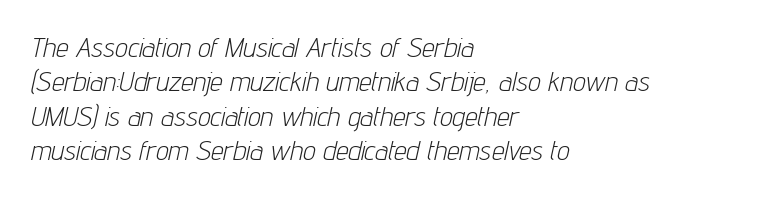
Q: Is the text bold? A: No.
Q: Is the text italic (slanted)? A: Yes, it leans right by about 12 degrees.
Q: Is the text underlined? A: No.
Q: How is the paragraph aligned? A: Left-aligned.
Q: Is the spacing between letters normal or unusually wide? A: Normal.
Q: Width (condensed, normal, or wide)? A: Condensed.
Q: Stroke contrast? A: Low.
Q: x-height? A: Medium.
Q: Monospaced? A: No.
